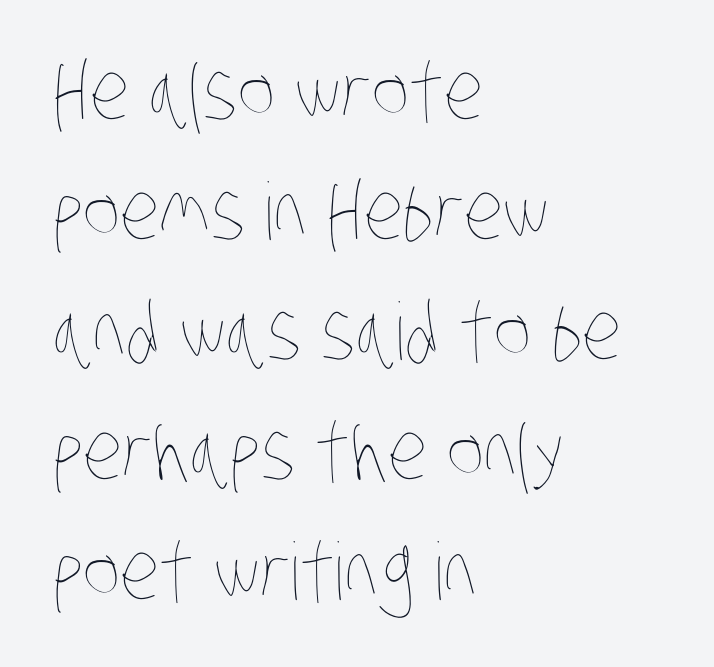
Q: Is the text bold? A: No.
Q: Is the text underlined? A: No.
Q: How is the paragraph aligned? A: Left-aligned.
Q: Is the spacing between letters normal or unusually wide? A: Normal.
Q: Is the spacing between lines tight, normal or loose? A: Normal.
Q: Width (condensed, normal, or wide)? A: Condensed.
Q: Stroke contrast? A: Low.
Q: x-height? A: Large.
Q: Monospaced? A: No.
